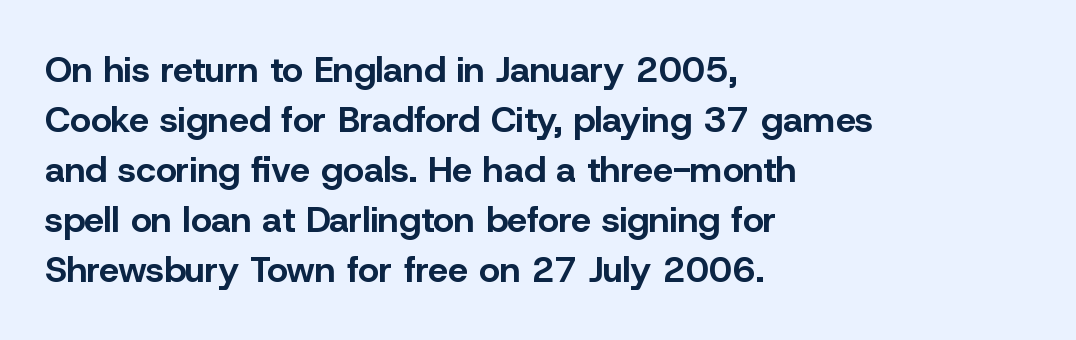
Q: Is the text bold? A: Yes.
Q: Is the text italic (slanted)? A: No, it is upright.
Q: Is the typeface a serif or a sans-serif typeface? A: Sans-serif.
Q: Is the text underlined? A: No.
Q: How is the paragraph aligned? A: Left-aligned.
Q: Is the spacing between letters normal or unusually wide? A: Normal.
Q: Is the spacing between lines tight, normal or loose? A: Normal.
Q: Width (condensed, normal, or wide)? A: Normal.
Q: Stroke contrast? A: Low.
Q: x-height? A: Medium.
Q: Monospaced? A: No.
